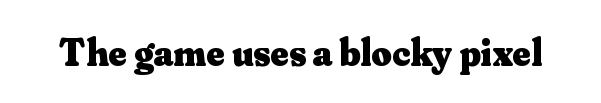
The image shows 39 px heavy serif type, upright; set normal letter spacing, not underlined; medium stroke contrast and a small x-height.
